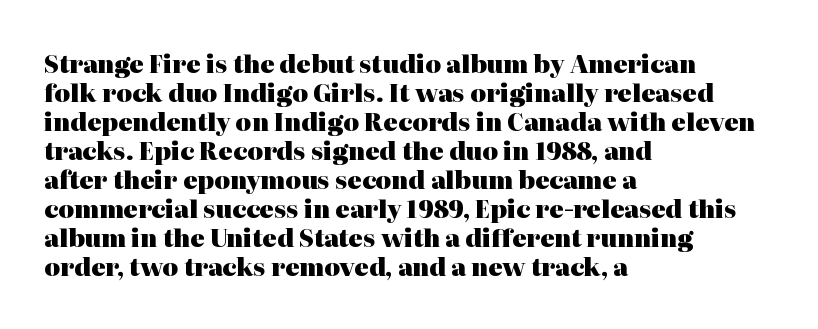
{"italic": "no", "bold": "yes", "underline": "no", "align": "left", "line_spacing_ratio": 1.21, "letter_spacing": "normal", "letter_spacing_em": 0.0, "glyph_px": 24}
